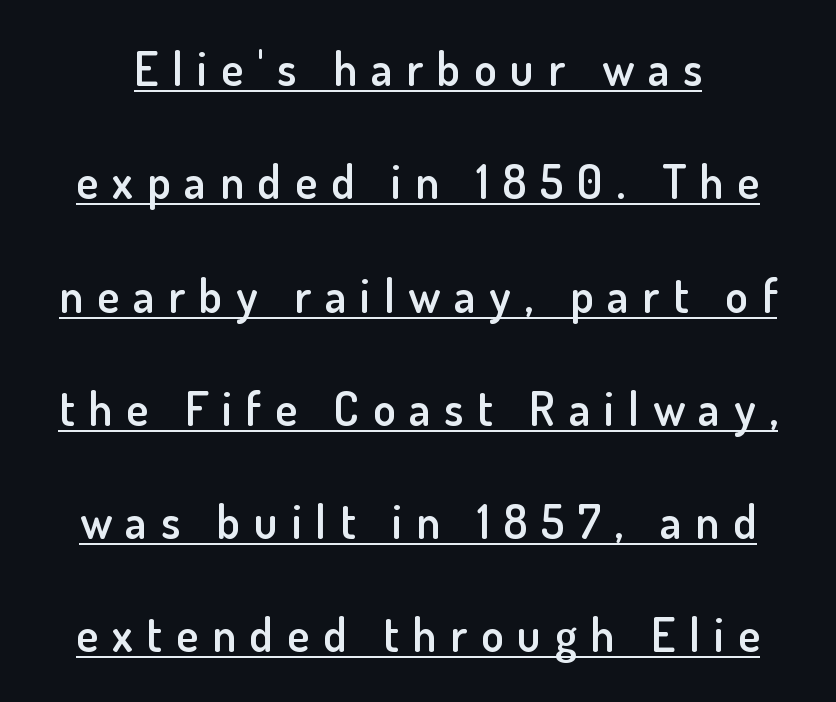
The image shows 47 px semibold sans-serif type, upright; set loose line spacing (2.41x), unusually wide letter spacing (+0.29 em), underlined; low stroke contrast and a small x-height.
